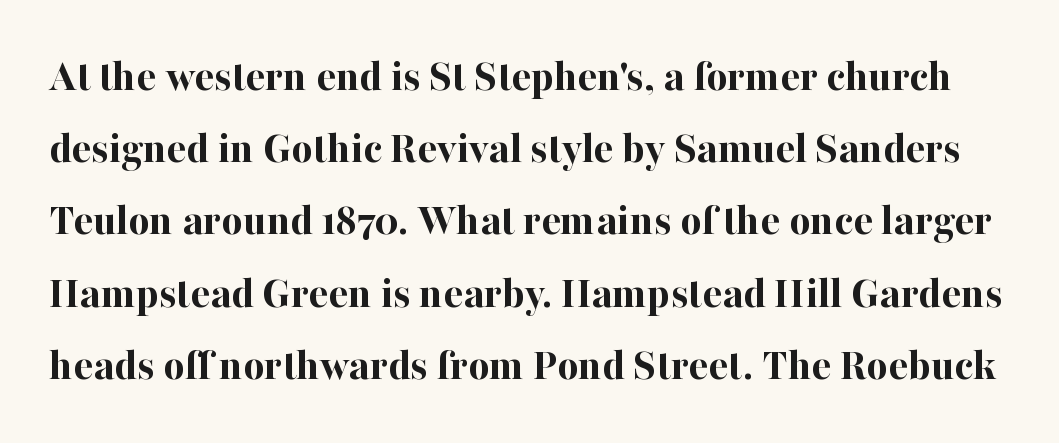
{"serif": "yes", "italic": "no", "bold": "yes", "weight": "bold", "width": "normal", "stroke_contrast": "high", "x_height": "medium", "monospaced": "no", "underline": "no", "line_spacing": "normal", "line_spacing_ratio": 1.57, "letter_spacing": "normal", "letter_spacing_em": 0.0, "glyph_px": 46}
